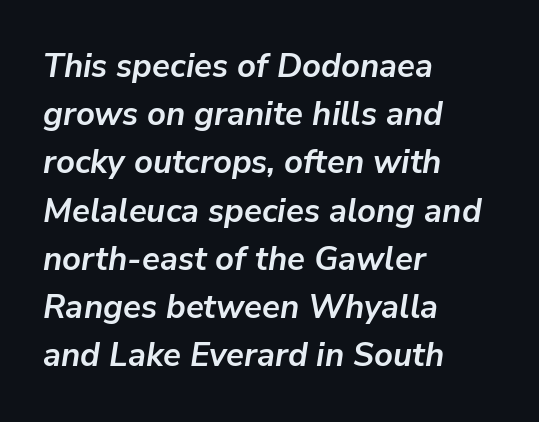
The image shows 33 px semibold type, italic (leaning right); set left-aligned, normal line spacing (1.46x), normal letter spacing, not underlined; low stroke contrast and a medium x-height.
